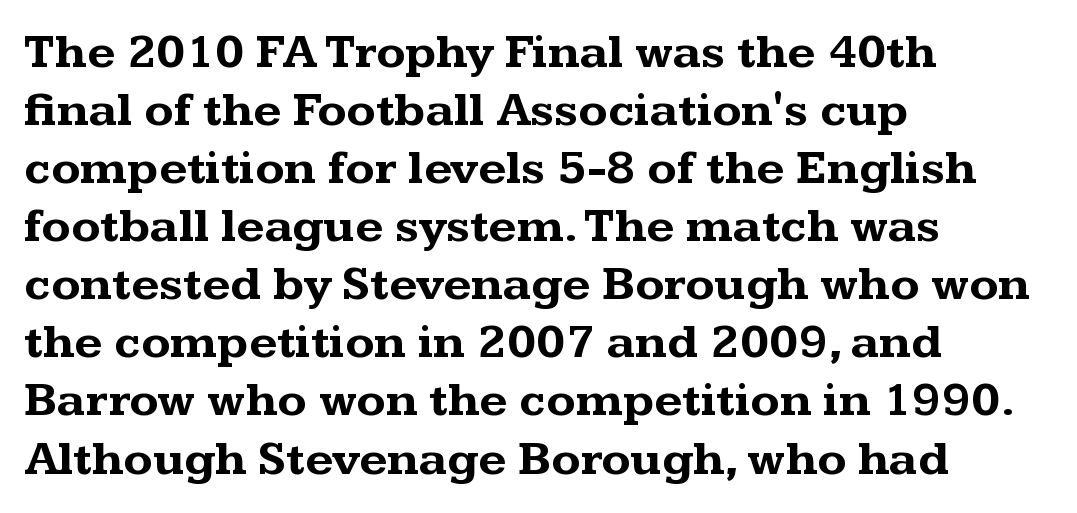
Q: Is the text bold? A: Yes.
Q: Is the text italic (slanted)? A: No, it is upright.
Q: Is the typeface a serif or a sans-serif typeface? A: Serif.
Q: Is the text underlined? A: No.
Q: How is the paragraph aligned? A: Left-aligned.
Q: Is the spacing between letters normal or unusually wide? A: Normal.
Q: Width (condensed, normal, or wide)? A: Wide.
Q: Stroke contrast? A: Medium.
Q: x-height? A: Medium.
Q: Monospaced? A: No.
